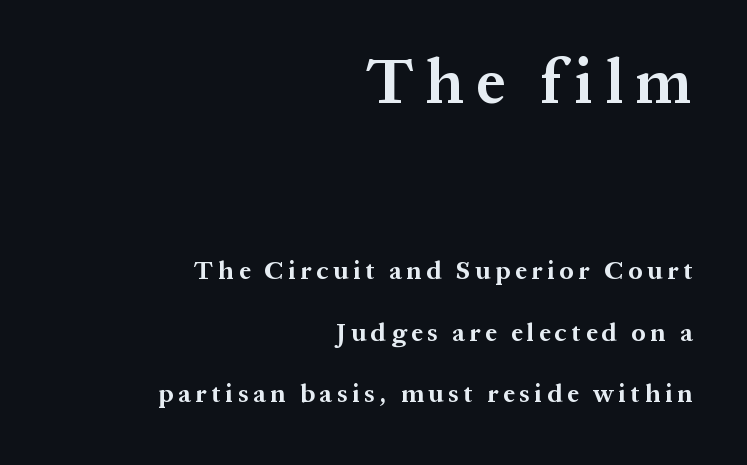
The image shows 63 px bold serif type, upright; set right-aligned, loose line spacing (2.46x), unusually wide letter spacing (+0.2 em), not underlined; the first (top) block is 2.52x larger; medium stroke contrast and a medium x-height.
